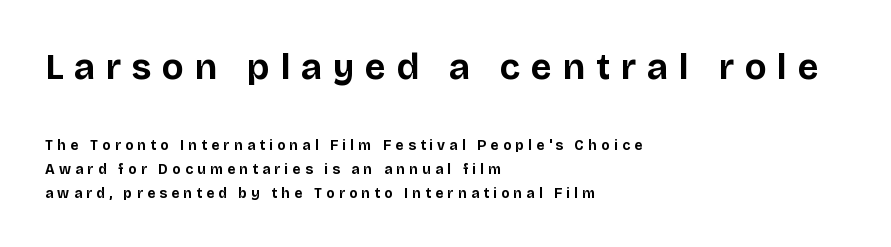
{"serif": "no", "italic": "no", "bold": "yes", "weight": "bold", "width": "normal", "stroke_contrast": "low", "x_height": "large", "monospaced": "no", "underline": "no", "align": "left", "line_spacing_ratio": 1.72, "letter_spacing": "wide", "letter_spacing_em": 0.3, "larger_block": "first", "size_ratio": 2.57, "glyph_px": 36}
